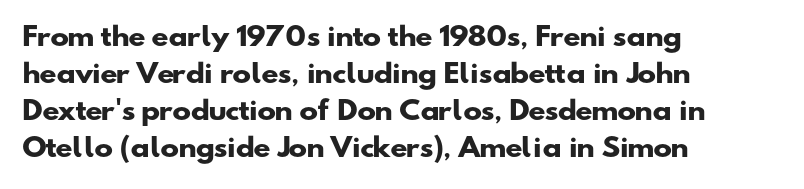
Q: Is the text bold? A: Yes.
Q: Is the text underlined? A: No.
Q: How is the paragraph aligned? A: Left-aligned.
Q: Is the spacing between letters normal or unusually wide? A: Normal.
Q: Is the spacing between lines tight, normal or loose? A: Normal.
